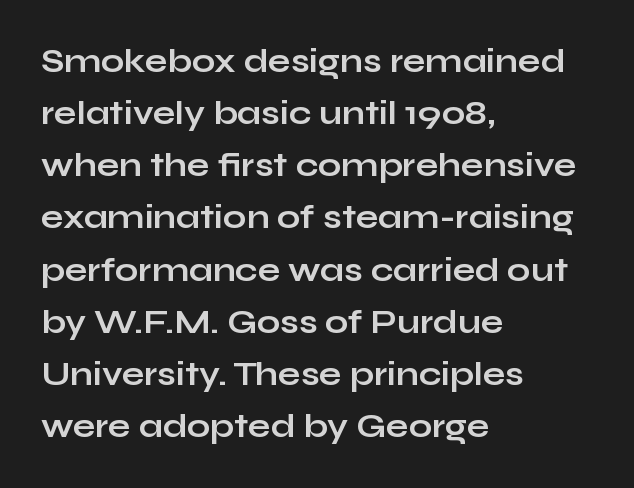
Q: Is the text bold? A: Yes.
Q: Is the text italic (slanted)? A: No, it is upright.
Q: Is the typeface a serif or a sans-serif typeface? A: Sans-serif.
Q: Is the text underlined? A: No.
Q: How is the paragraph aligned? A: Left-aligned.
Q: Is the spacing between letters normal or unusually wide? A: Normal.
Q: Is the spacing between lines tight, normal or loose? A: Normal.
Q: Width (condensed, normal, or wide)? A: Wide.
Q: Stroke contrast? A: Low.
Q: x-height? A: Medium.
Q: Monospaced? A: No.
